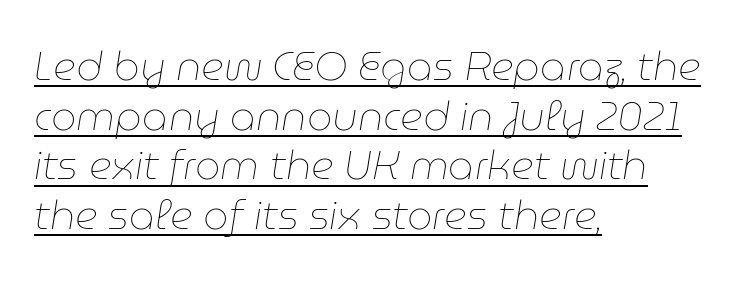
The image shows 40 px thin type, italic (leaning right); set left-aligned, line spacing 1.24x, normal letter spacing, underlined; low stroke contrast and a medium x-height.
